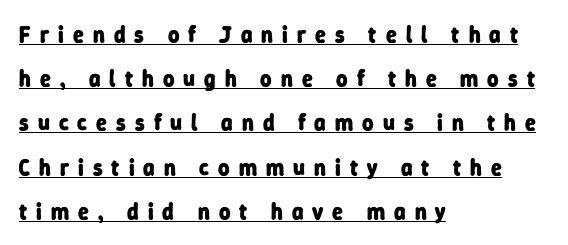
{"bold": "yes", "underline": "yes", "align": "left", "line_spacing": "loose", "line_spacing_ratio": 2.01, "letter_spacing": "wide", "letter_spacing_em": 0.41, "glyph_px": 22}
